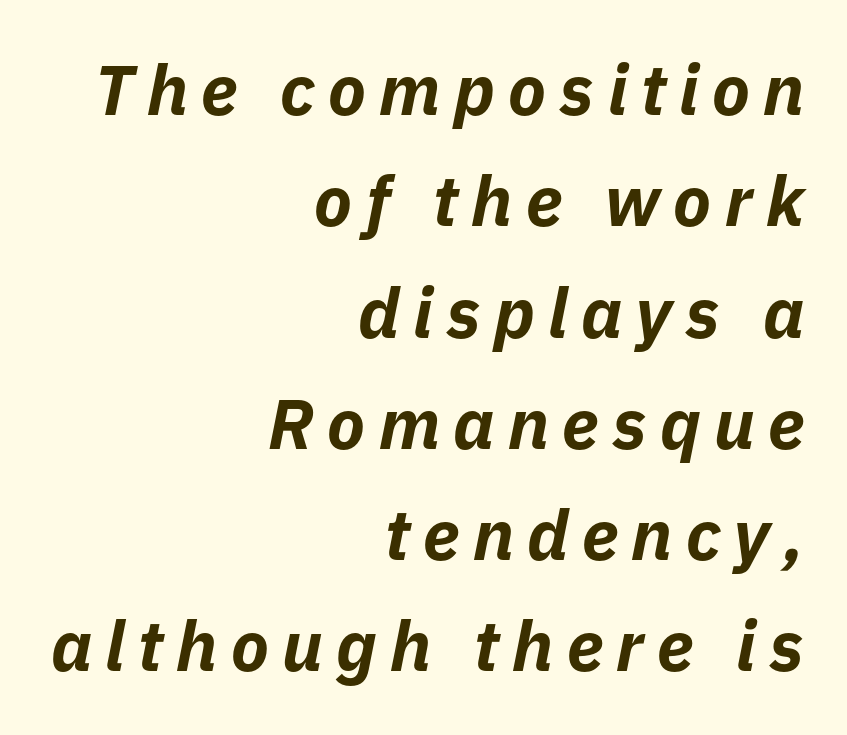
The image shows 70 px bold type, italic (leaning right); set right-aligned, normal line spacing (1.59x), not underlined; low stroke contrast and a medium x-height.
